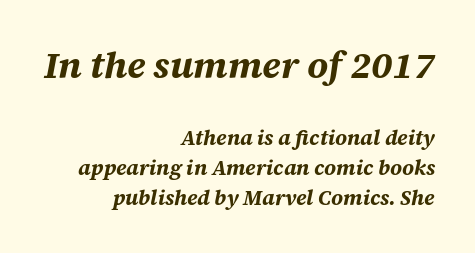
The image shows 37 px bold type, italic (leaning right); set right-aligned, normal line spacing (1.44x), normal letter spacing, not underlined; the first (top) block is 1.76x larger; medium stroke contrast and a large x-height.
